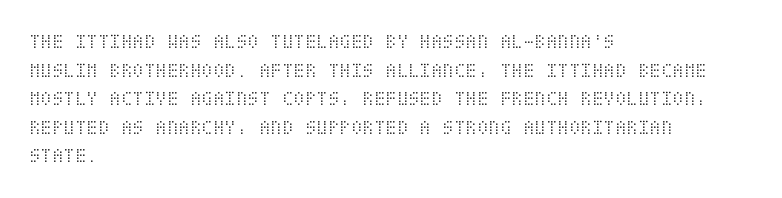
Line beginnings align vertically; line endings do not. Whoever set this chose a conventional vertical rhythm. Stroke mass is kept to a normal reading level or below. Nobody touched the tracking dial on this one.
